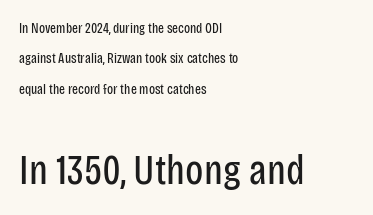
The image shows 42 px regular-weight, condensed sans-serif type, upright; set left-aligned, loose line spacing (2.17x), normal letter spacing, not underlined; the second (bottom) block is 3.0x larger; low stroke contrast and a large x-height.
